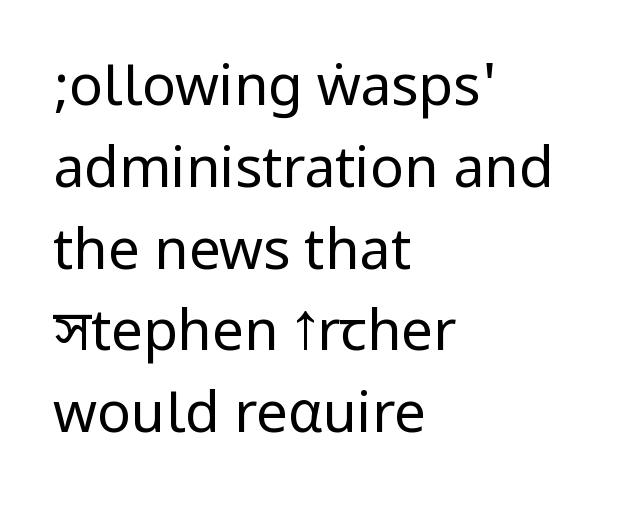
Q: Is the text bold? A: No.
Q: Is the text italic (slanted)? A: No, it is upright.
Q: Is the typeface a serif or a sans-serif typeface? A: Sans-serif.
Q: Is the text underlined? A: No.
Q: How is the paragraph aligned? A: Left-aligned.
Q: Is the spacing between letters normal or unusually wide? A: Normal.
Q: Is the spacing between lines tight, normal or loose? A: Normal.
Q: Width (condensed, normal, or wide)? A: Condensed.
Q: Stroke contrast? A: Low.
